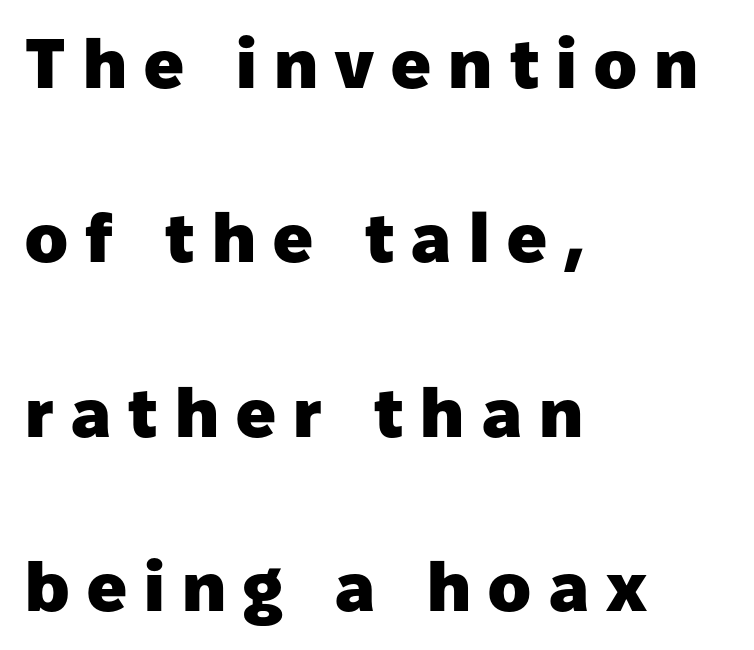
The space beneath each line is pristine and unruled. The passage shown is typed in a proportional face where columns would drift. Each new line begins a long way beneath the previous one. If you drew a ruler down the left edge, every line would touch it.
